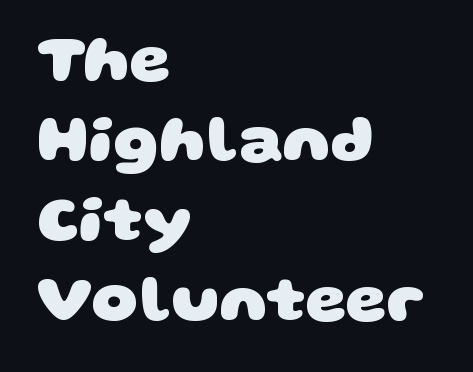
Q: Is the text bold? A: Yes.
Q: Is the typeface a serif or a sans-serif typeface? A: Sans-serif.
Q: Is the text underlined? A: No.
Q: How is the paragraph aligned? A: Left-aligned.
Q: Is the spacing between letters normal or unusually wide? A: Normal.
Q: Width (condensed, normal, or wide)? A: Wide.
Q: Stroke contrast? A: Low.
Q: x-height? A: Large.
Q: Monospaced? A: No.
